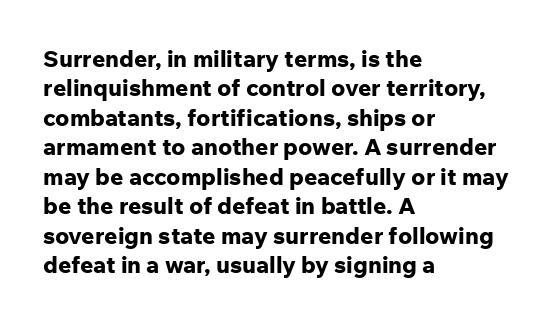
{"italic": "no", "bold": "yes", "underline": "no", "align": "left", "line_spacing": "normal", "line_spacing_ratio": 1.28, "letter_spacing": "normal", "letter_spacing_em": 0.0, "glyph_px": 23}
